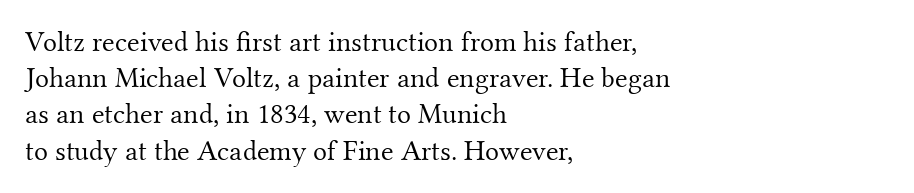
{"serif": "yes", "italic": "no", "bold": "no", "weight": "light", "width": "normal", "stroke_contrast": "medium", "x_height": "small", "monospaced": "no", "underline": "no", "align": "left", "line_spacing": "normal", "line_spacing_ratio": 1.25, "letter_spacing": "normal", "letter_spacing_em": 0.0, "glyph_px": 29}
